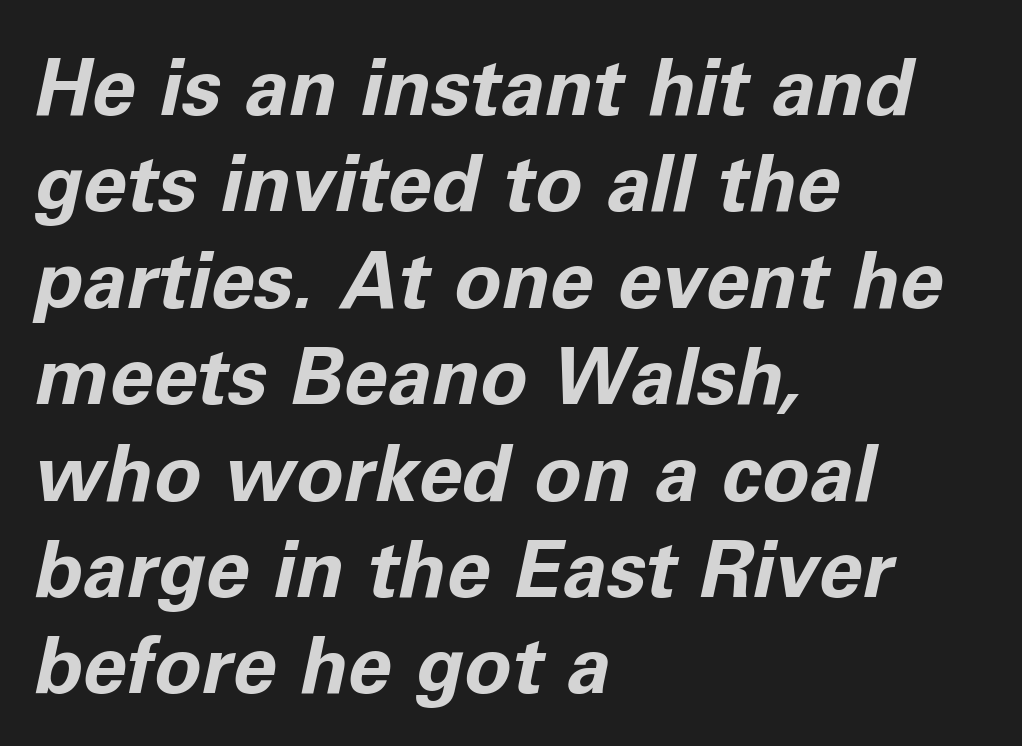
The image shows 79 px bold type, italic (leaning right); set left-aligned, line spacing 1.22x, normal letter spacing, not underlined; low stroke contrast and a medium x-height.
